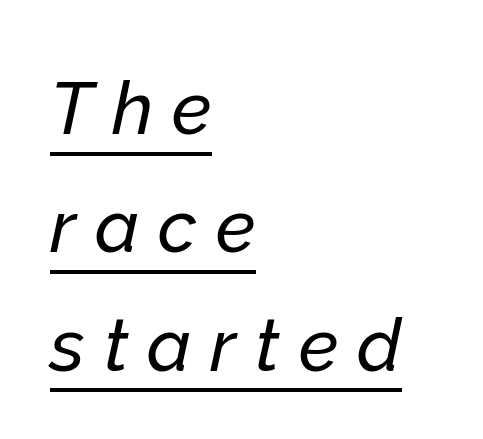
{"italic": "yes", "lean": "right", "slant_degrees": 12, "width": "normal", "stroke_contrast": "low", "x_height": "medium", "monospaced": "no", "underline": "yes", "align": "left", "line_spacing": "normal", "line_spacing_ratio": 1.62, "letter_spacing": "wide", "letter_spacing_em": 0.26, "glyph_px": 73}
